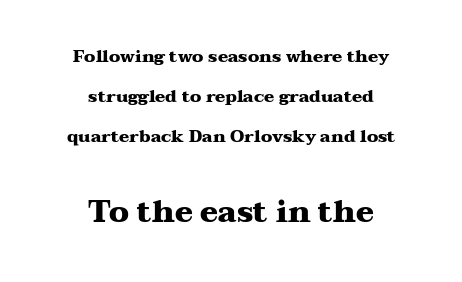
Q: Is the text bold? A: Yes.
Q: Is the text italic (slanted)? A: No, it is upright.
Q: Is the typeface a serif or a sans-serif typeface? A: Serif.
Q: Is the text underlined? A: No.
Q: How is the paragraph aligned? A: Centered.
Q: Is the spacing between letters normal or unusually wide? A: Normal.
Q: Is the spacing between lines tight, normal or loose? A: Loose.
Q: Which block of text is set in a larger size, the first (top) or the second (bottom)? A: The second (bottom) one.
Q: Width (condensed, normal, or wide)? A: Wide.
Q: Stroke contrast? A: Medium.
Q: x-height? A: Medium.
Q: Monospaced? A: No.
